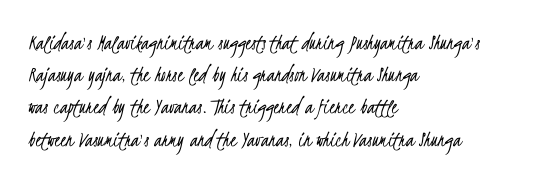
Q: Is the text bold? A: No.
Q: Is the text underlined? A: No.
Q: How is the paragraph aligned? A: Left-aligned.
Q: Is the spacing between letters normal or unusually wide? A: Normal.
Q: Is the spacing between lines tight, normal or loose? A: Normal.
